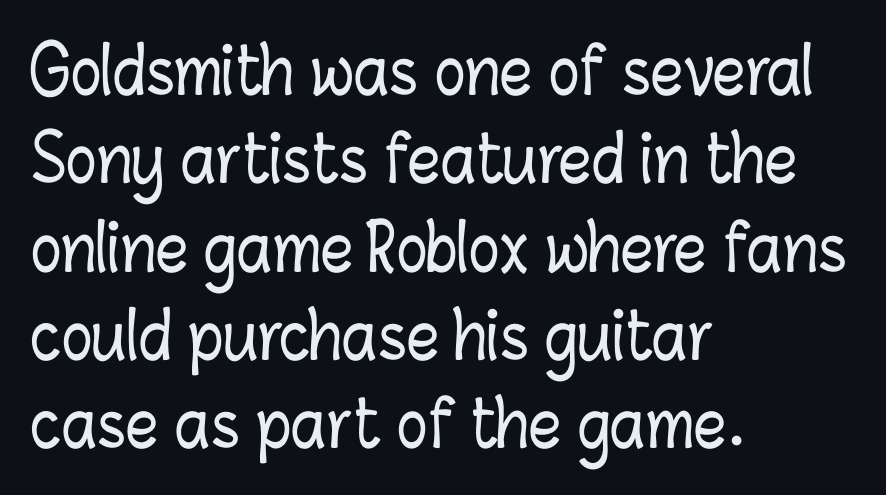
The image shows 64 px condensed type, upright; set left-aligned, normal line spacing (1.38x), normal letter spacing, not underlined; low stroke contrast and a medium x-height.
